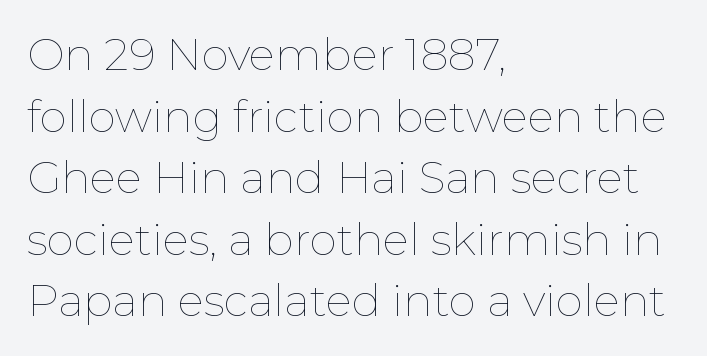
{"italic": "no", "bold": "no", "weight": "thin", "width": "normal", "stroke_contrast": "low", "x_height": "medium", "monospaced": "no", "underline": "no", "align": "left", "line_spacing": "normal", "line_spacing_ratio": 1.4, "letter_spacing": "normal", "letter_spacing_em": 0.0, "glyph_px": 44}
